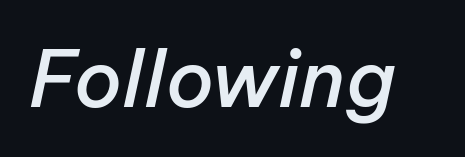
Each row of text sits above clean, open space. Spacing verdict: proportional, widths tailored to each character. What weight is shown? A semibold, between regular and bold. Italic: yes, the glyphs are oblique. The rendering keeps characters at their native spacing.
